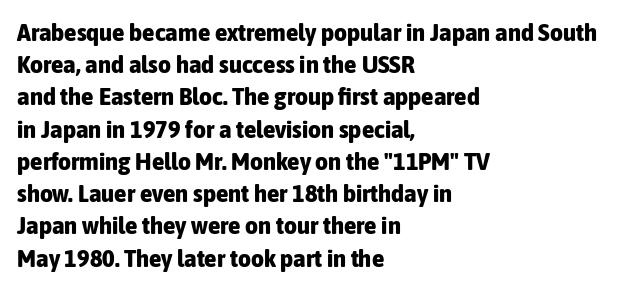
Q: Is the text bold? A: Yes.
Q: Is the text italic (slanted)? A: No, it is upright.
Q: Is the text underlined? A: No.
Q: How is the paragraph aligned? A: Left-aligned.
Q: Is the spacing between letters normal or unusually wide? A: Normal.
Q: Is the spacing between lines tight, normal or loose? A: Normal.
